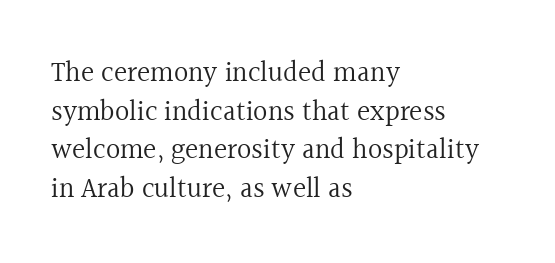
{"serif": "yes", "italic": "no", "bold": "no", "weight": "regular", "width": "normal", "x_height": "medium", "monospaced": "no", "underline": "no", "align": "left", "line_spacing": "normal", "line_spacing_ratio": 1.38, "letter_spacing": "normal", "letter_spacing_em": 0.0, "glyph_px": 28}
